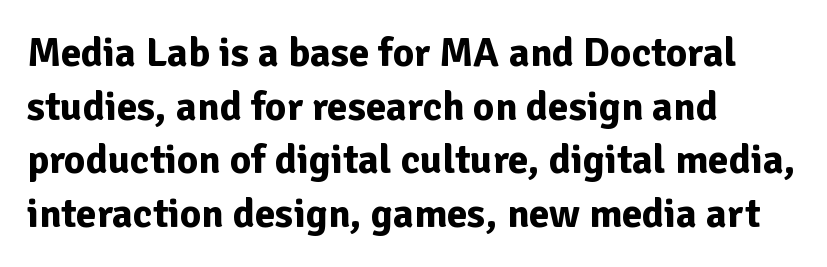
{"serif": "no", "italic": "no", "bold": "yes", "weight": "bold", "width": "normal", "stroke_contrast": "low", "x_height": "medium", "monospaced": "no", "underline": "no", "align": "left", "line_spacing": "normal", "line_spacing_ratio": 1.31, "letter_spacing": "normal", "letter_spacing_em": 0.0, "glyph_px": 41}
